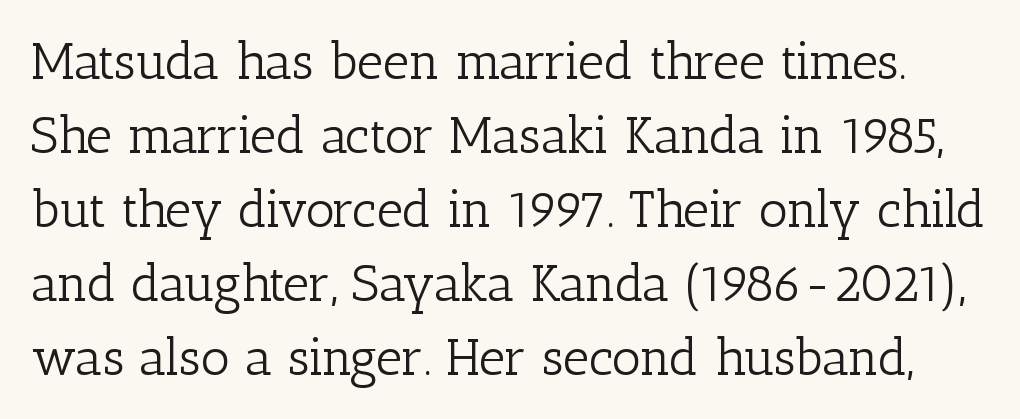
The image shows 51 px light serif type, upright; set normal line spacing (1.45x), normal letter spacing, not underlined; low stroke contrast and a medium x-height.
